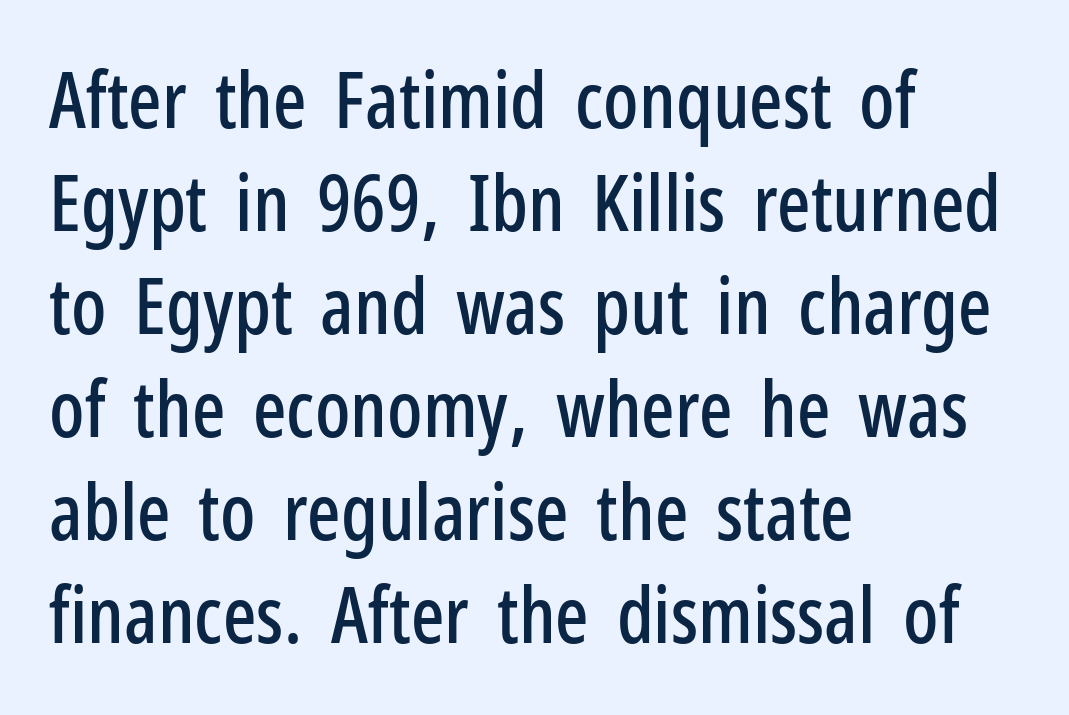
Q: Is the text italic (slanted)? A: No, it is upright.
Q: Is the typeface a serif or a sans-serif typeface? A: Sans-serif.
Q: Is the text underlined? A: No.
Q: How is the paragraph aligned? A: Left-aligned.
Q: Is the spacing between letters normal or unusually wide? A: Normal.
Q: Is the spacing between lines tight, normal or loose? A: Normal.
Q: Width (condensed, normal, or wide)? A: Condensed.
Q: Stroke contrast? A: Low.
Q: x-height? A: Medium.
Q: Monospaced? A: No.
